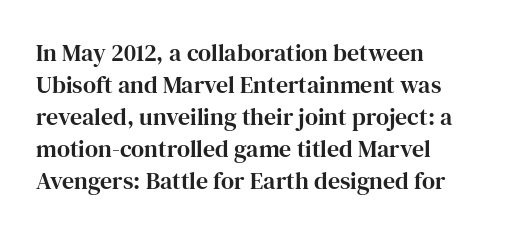
Q: Is the text italic (slanted)? A: No, it is upright.
Q: Is the text underlined? A: No.
Q: How is the paragraph aligned? A: Left-aligned.
Q: Is the spacing between letters normal or unusually wide? A: Normal.
Q: Is the spacing between lines tight, normal or loose? A: Normal.
